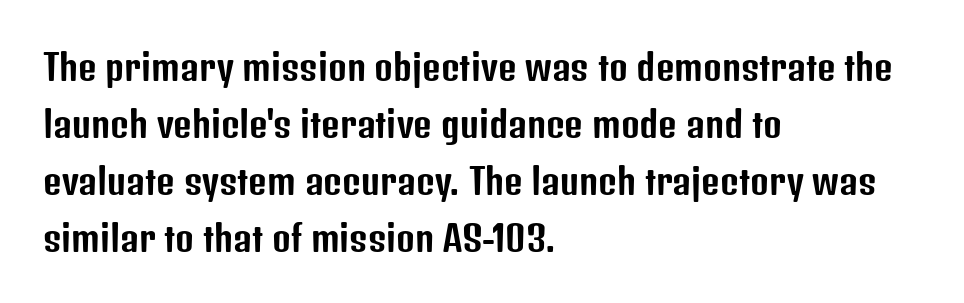
{"serif": "no", "italic": "no", "width": "condensed", "stroke_contrast": "low", "x_height": "medium", "monospaced": "no", "underline": "no", "align": "left", "line_spacing": "normal", "line_spacing_ratio": 1.58, "letter_spacing": "normal", "letter_spacing_em": 0.0, "glyph_px": 36}
